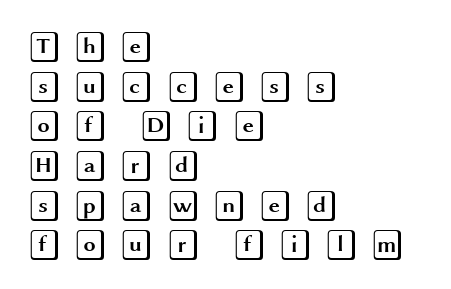
The image shows 31 px wide type, upright; set left-aligned, normal line spacing (1.28x), unusually wide letter spacing (+0.39 em), not underlined; a large x-height.
